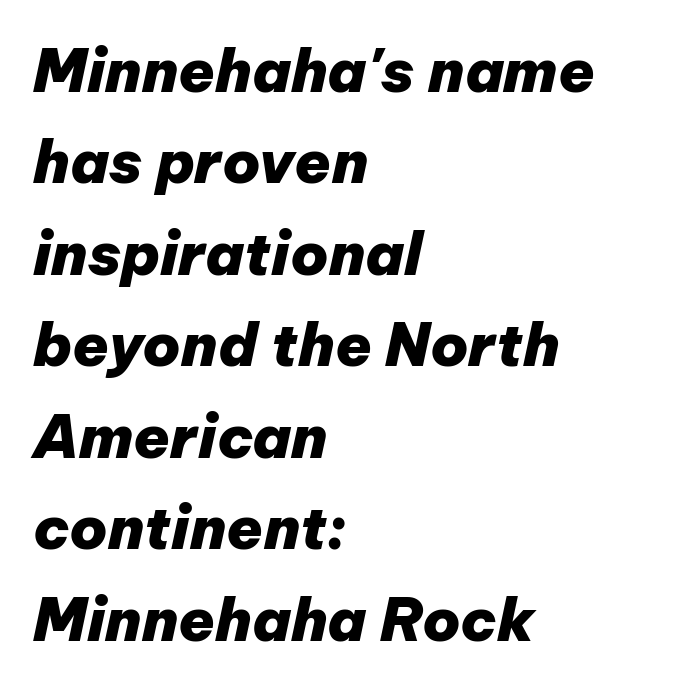
{"italic": "yes", "lean": "right", "slant_degrees": 12, "bold": "yes", "weight": "heavy", "width": "normal", "stroke_contrast": "low", "x_height": "medium", "monospaced": "no", "underline": "no", "align": "left", "line_spacing": "normal", "line_spacing_ratio": 1.55, "letter_spacing": "normal", "letter_spacing_em": 0.0, "glyph_px": 59}
